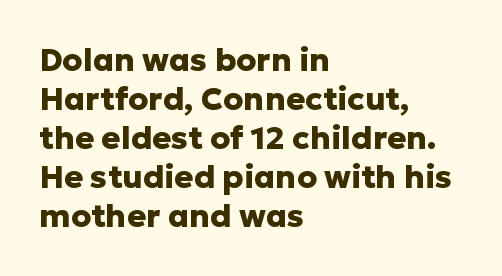
Here the designer chose a conventional face with non-uniform glyph widths. Tall strokes in this sample are plumb rather than angled. Underline: absent. Each letter's strokes conclude bluntly, with no projecting serifs. The horizontal fit of the characters is conventional and even. Set as a true bold cut, around the 700 mark.
